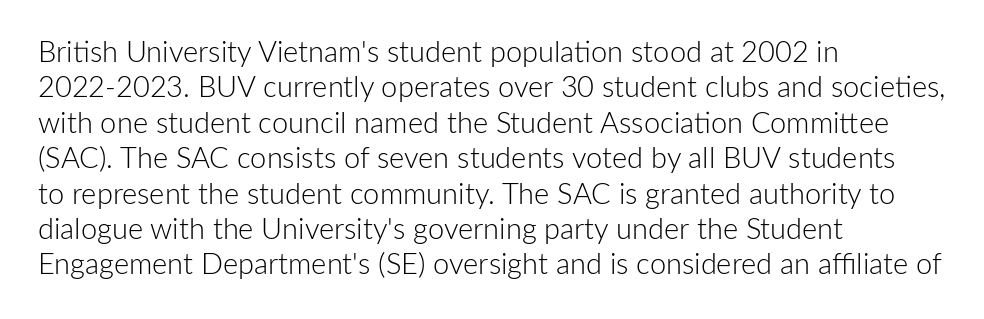
{"serif": "no", "italic": "no", "bold": "no", "weight": "light", "width": "normal", "stroke_contrast": "low", "x_height": "medium", "monospaced": "no", "underline": "no", "align": "left", "line_spacing_ratio": 1.22, "letter_spacing": "normal", "letter_spacing_em": 0.0, "glyph_px": 29}
